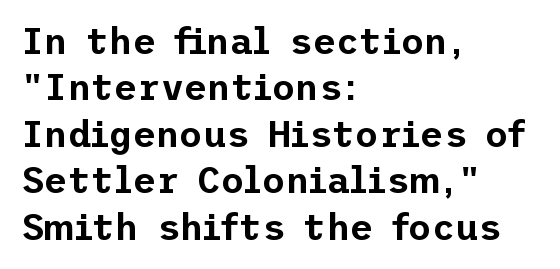
A typesetter would call this leading conventional body-copy spacing. If you drew a ruler down the left edge, every line would touch it. Clear beneath every line of the passage. The face used here is a sans, in the tradition of grotesques and geometrics. Inter-character spacing is left at the font's built-in metrics.
